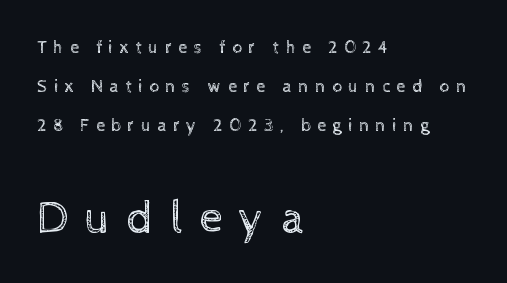
Weight: in the light-to-regular range. Line beginnings align vertically; line endings do not. Vertical spacing — loose. This rendering features lettering with no underline. The face used here is proportionally spaced, like ordinary book or web type. Block two is the big one; block one sits smaller above it.
